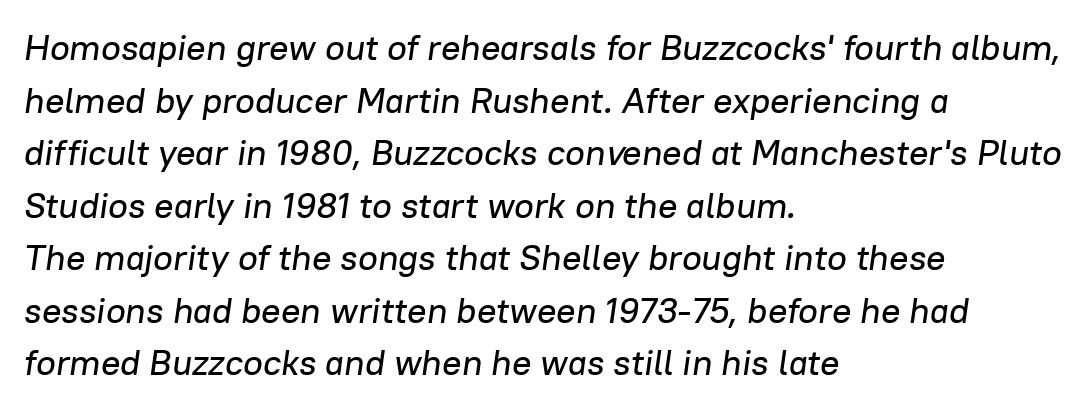
The image shows 36 px text type, italic (leaning right); set left-aligned, normal line spacing (1.46x), normal letter spacing, not underlined; low stroke contrast and a medium x-height.
